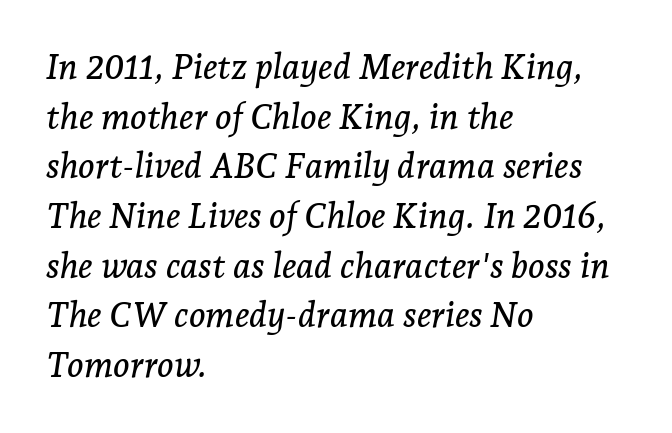
The image shows 35 px serif type, italic (leaning right); set left-aligned, normal line spacing (1.42x), normal letter spacing, not underlined; low stroke contrast and a medium x-height.
